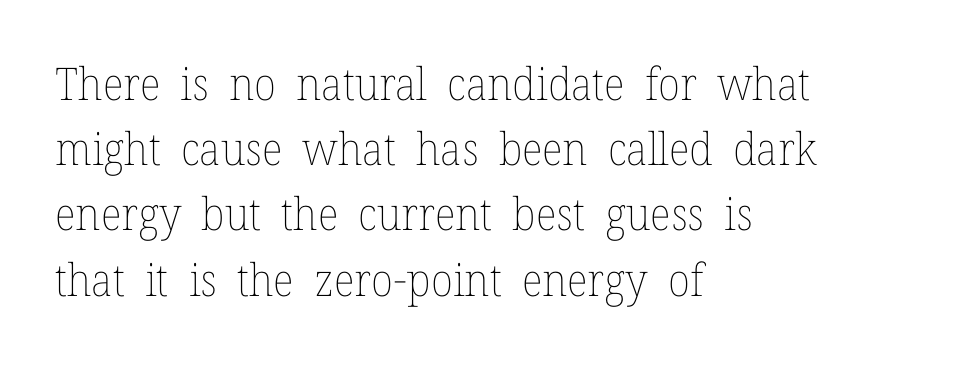
The image shows 45 px thin type, upright; set left-aligned, normal line spacing (1.45x), normal letter spacing, not underlined; low stroke contrast and a medium x-height.
